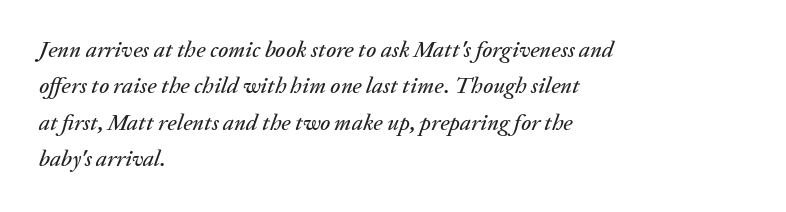
The gaps between neighbouring characters are ordinary and unremarkable. Has an underline been added? It has not. Leftover space on each line is placed entirely after the last word. A normal amount of white space separates one row of letters from the next. The lettering tilts uniformly, giving the passage an italic look.
